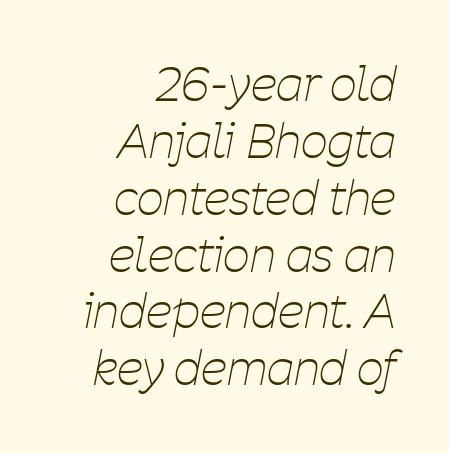
Q: Is the text bold? A: No.
Q: Is the text italic (slanted)? A: Yes, it leans right by about 11 degrees.
Q: Is the text underlined? A: No.
Q: How is the paragraph aligned? A: Right-aligned.
Q: Is the spacing between letters normal or unusually wide? A: Normal.
Q: Width (condensed, normal, or wide)? A: Condensed.
Q: Stroke contrast? A: Low.
Q: x-height? A: Medium.
Q: Monospaced? A: No.
